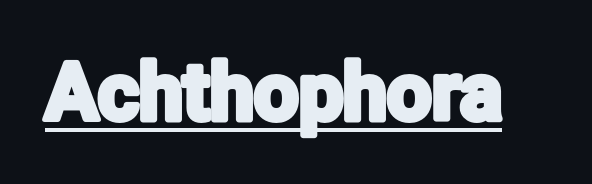
Q: Is the text italic (slanted)? A: No, it is upright.
Q: Is the typeface a serif or a sans-serif typeface? A: Sans-serif.
Q: Is the text underlined? A: Yes.
Q: Is the spacing between letters normal or unusually wide? A: Normal.
Q: Width (condensed, normal, or wide)? A: Condensed.
Q: Stroke contrast? A: Low.
Q: x-height? A: Medium.
Q: Monospaced? A: No.
